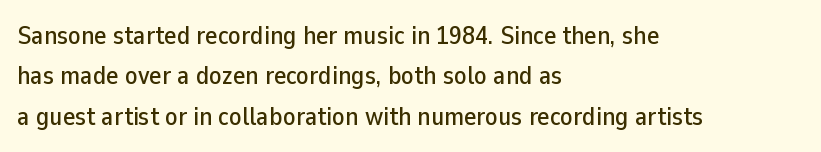
Q: Is the text italic (slanted)? A: No, it is upright.
Q: Is the text underlined? A: No.
Q: How is the paragraph aligned? A: Left-aligned.
Q: Is the spacing between letters normal or unusually wide? A: Normal.
Q: Is the spacing between lines tight, normal or loose? A: Normal.
